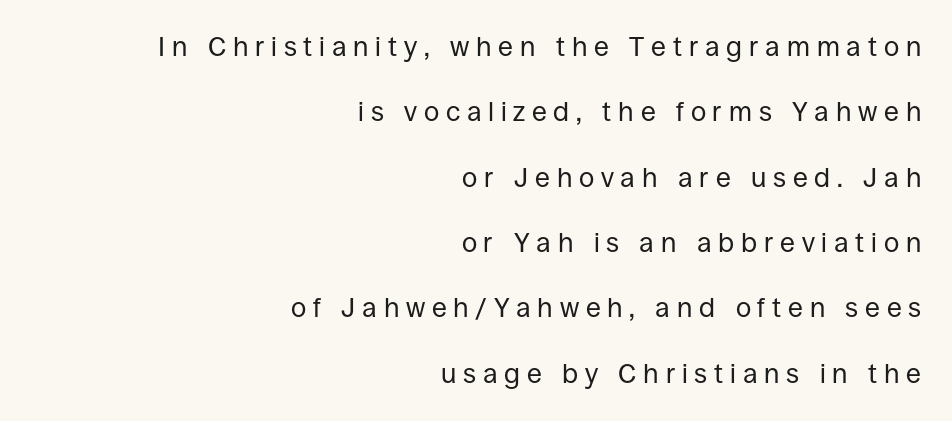
Q: Is the text bold? A: No.
Q: Is the text italic (slanted)? A: No, it is upright.
Q: Is the text underlined? A: No.
Q: How is the paragraph aligned? A: Right-aligned.
Q: Is the spacing between letters normal or unusually wide? A: Unusually wide.
Q: Is the spacing between lines tight, normal or loose? A: Loose.
